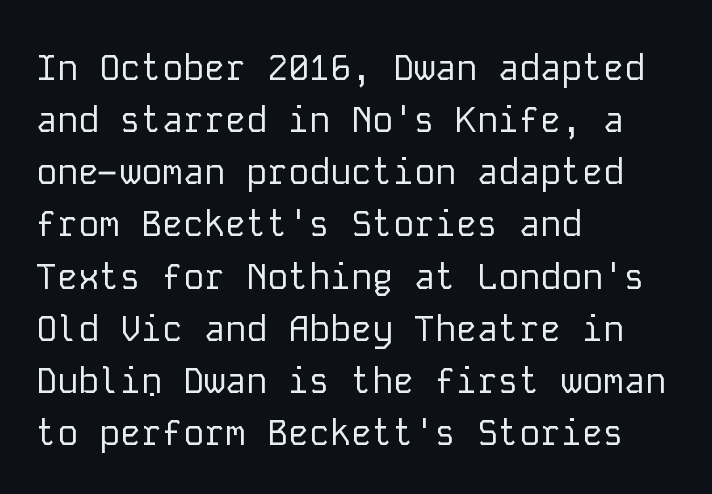
Q: Is the text bold? A: No.
Q: Is the text italic (slanted)? A: No, it is upright.
Q: Is the typeface a serif or a sans-serif typeface? A: Sans-serif.
Q: Is the text underlined? A: No.
Q: How is the paragraph aligned? A: Left-aligned.
Q: Is the spacing between letters normal or unusually wide? A: Normal.
Q: Is the spacing between lines tight, normal or loose? A: Normal.
Q: Width (condensed, normal, or wide)? A: Normal.
Q: Stroke contrast? A: Low.
Q: x-height? A: Medium.
Q: Monospaced? A: Yes.
